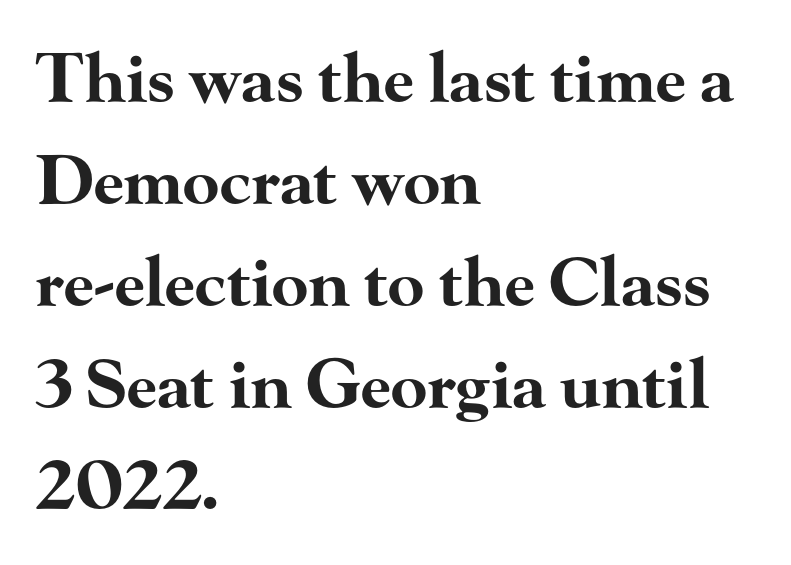
The image shows 67 px bold, wide serif type, upright; set left-aligned, normal line spacing (1.52x), normal letter spacing, not underlined; high stroke contrast and a small x-height.
